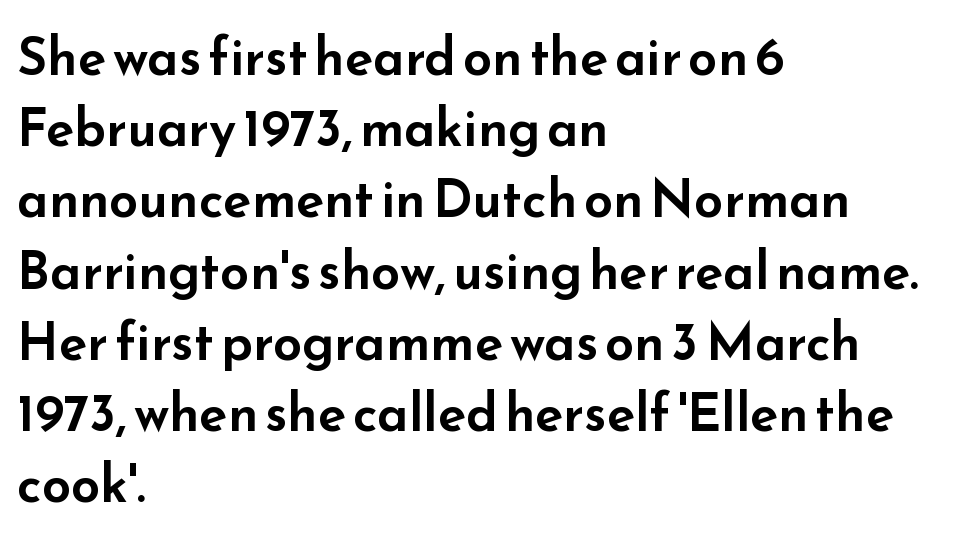
Is the block centered? No — it sits flush against the left margin. This sample keeps an unexceptional amount of space between lines. Tracking value appears to be zero — textbook default spacing. Upright lettering throughout.
